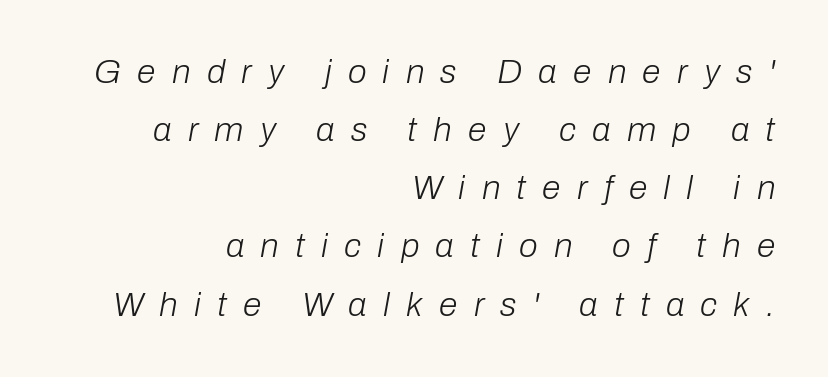
The image shows 34 px light type, italic (leaning right); set right-aligned, line spacing 1.71x, unusually wide letter spacing (+0.48 em), not underlined; low stroke contrast and a medium x-height.
